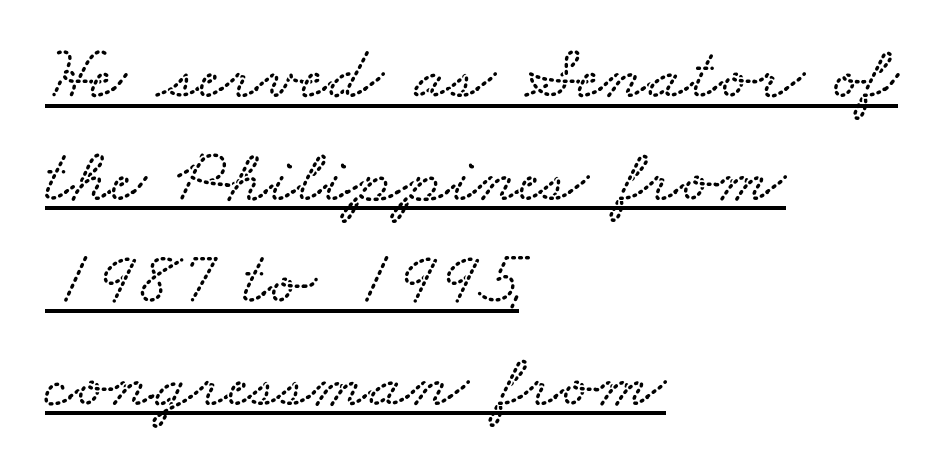
Q: Is the text underlined? A: Yes.
Q: How is the paragraph aligned? A: Left-aligned.
Q: Is the spacing between letters normal or unusually wide? A: Normal.
Q: Is the spacing between lines tight, normal or loose? A: Normal.
Q: Width (condensed, normal, or wide)? A: Wide.
Q: Stroke contrast? A: Low.
Q: x-height? A: Small.
Q: Monospaced? A: No.
